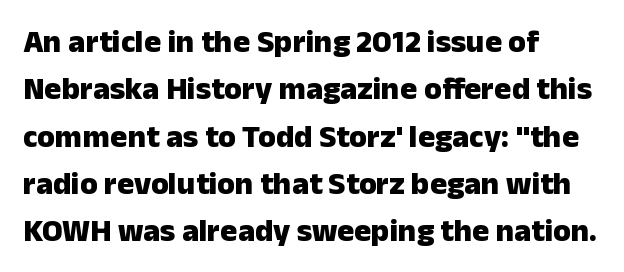
{"serif": "no", "italic": "no", "bold": "yes", "weight": "heavy", "width": "normal", "stroke_contrast": "low", "x_height": "medium", "monospaced": "no", "underline": "no", "align": "left", "line_spacing": "normal", "line_spacing_ratio": 1.48, "letter_spacing": "normal", "letter_spacing_em": 0.0, "glyph_px": 32}
